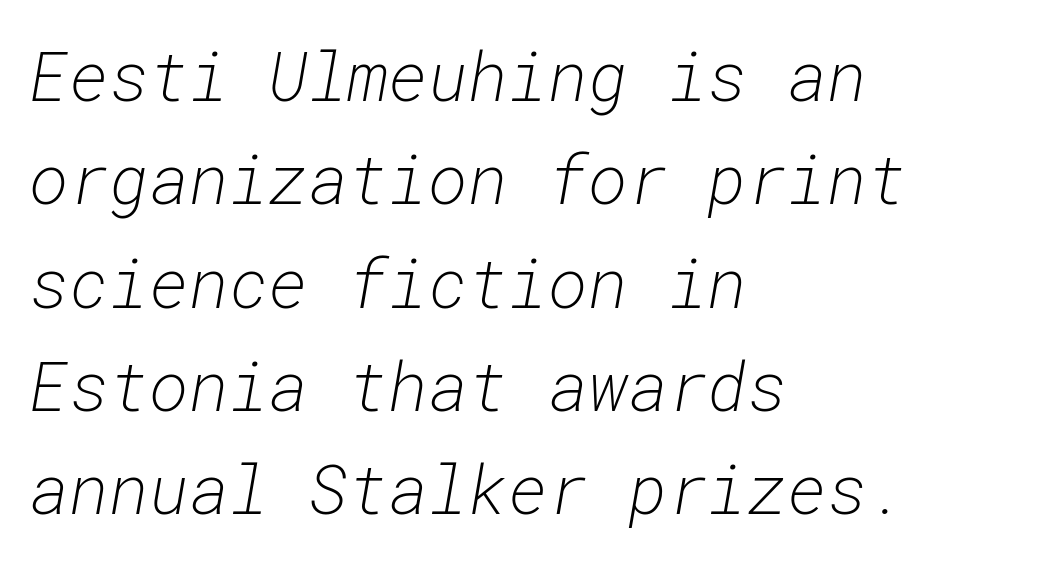
Q: Is the text bold? A: No.
Q: Is the text italic (slanted)? A: Yes, it leans right by about 10 degrees.
Q: Is the text underlined? A: No.
Q: How is the paragraph aligned? A: Left-aligned.
Q: Is the spacing between letters normal or unusually wide? A: Normal.
Q: Is the spacing between lines tight, normal or loose? A: Normal.
Q: Width (condensed, normal, or wide)? A: Normal.
Q: Stroke contrast? A: Low.
Q: x-height? A: Medium.
Q: Monospaced? A: Yes.
